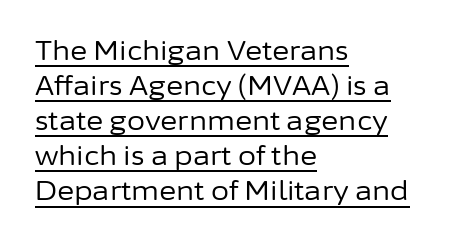
The image shows 26 px text type, upright; set left-aligned, normal line spacing (1.35x), normal letter spacing, underlined.
